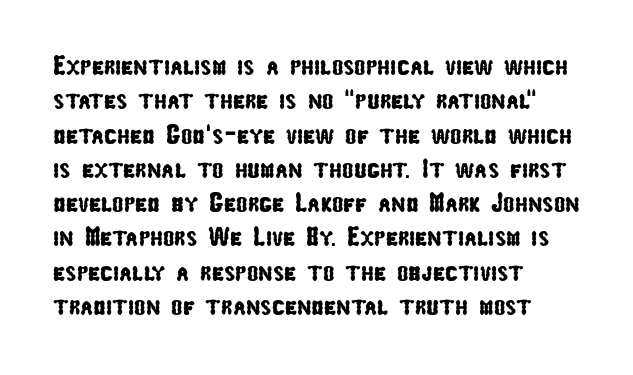
Q: Is the text underlined? A: No.
Q: How is the paragraph aligned? A: Left-aligned.
Q: Is the spacing between letters normal or unusually wide? A: Normal.
Q: Is the spacing between lines tight, normal or loose? A: Normal.
